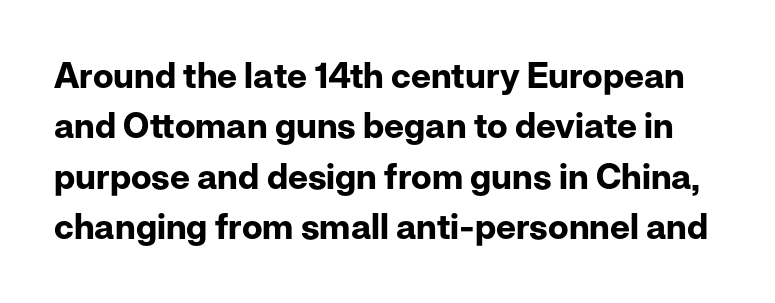
The image shows 35 px bold sans-serif type, upright; set normal line spacing (1.44x), normal letter spacing, not underlined; low stroke contrast and a medium x-height.
